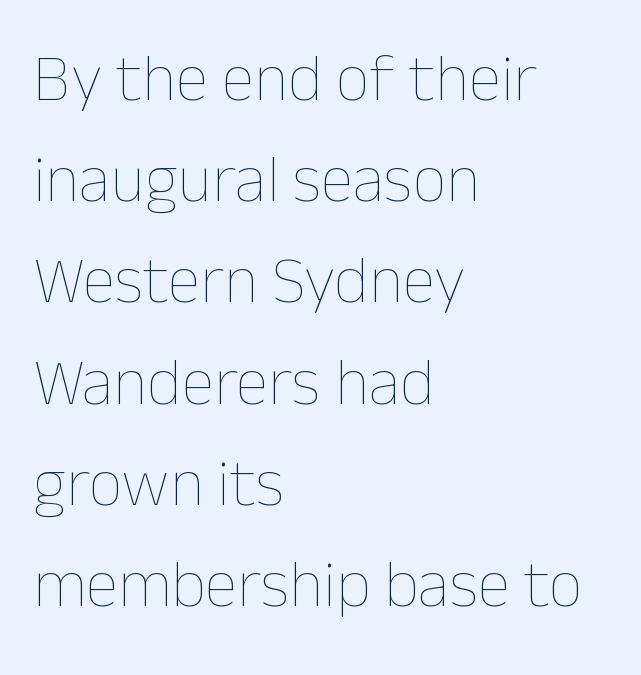
Q: Is the text bold? A: No.
Q: Is the text italic (slanted)? A: No, it is upright.
Q: Is the text underlined? A: No.
Q: How is the paragraph aligned? A: Left-aligned.
Q: Is the spacing between letters normal or unusually wide? A: Normal.
Q: Is the spacing between lines tight, normal or loose? A: Normal.
Q: Width (condensed, normal, or wide)? A: Normal.
Q: Stroke contrast? A: Low.
Q: x-height? A: Medium.
Q: Monospaced? A: No.
